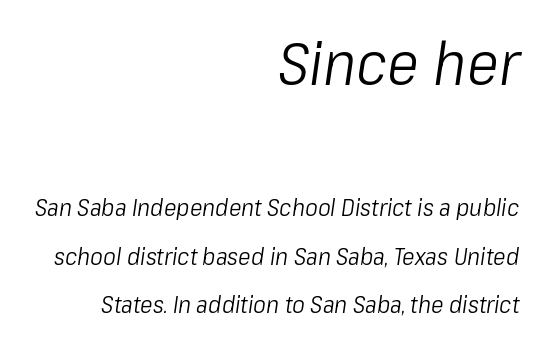
{"italic": "yes", "lean": "right", "slant_degrees": 8, "bold": "no", "weight": "light", "width": "condensed", "stroke_contrast": "low", "x_height": "medium", "monospaced": "no", "underline": "no", "align": "right", "line_spacing": "loose", "line_spacing_ratio": 2.01, "letter_spacing": "normal", "letter_spacing_em": 0.0, "larger_block": "first", "size_ratio": 2.54, "glyph_px": 61}
